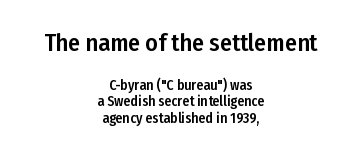
Q: Is the text italic (slanted)? A: No, it is upright.
Q: Is the text underlined? A: No.
Q: How is the paragraph aligned? A: Centered.
Q: Is the spacing between letters normal or unusually wide? A: Normal.
Q: Which block of text is set in a larger size, the first (top) or the second (bottom)? A: The first (top) one.
